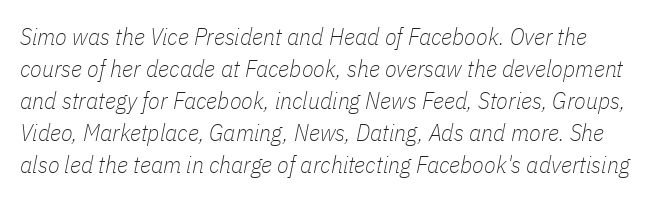
Q: Is the text bold? A: No.
Q: Is the text italic (slanted)? A: Yes, it leans right by about 11 degrees.
Q: Is the text underlined? A: No.
Q: Is the spacing between letters normal or unusually wide? A: Normal.
Q: Is the spacing between lines tight, normal or loose? A: Normal.
